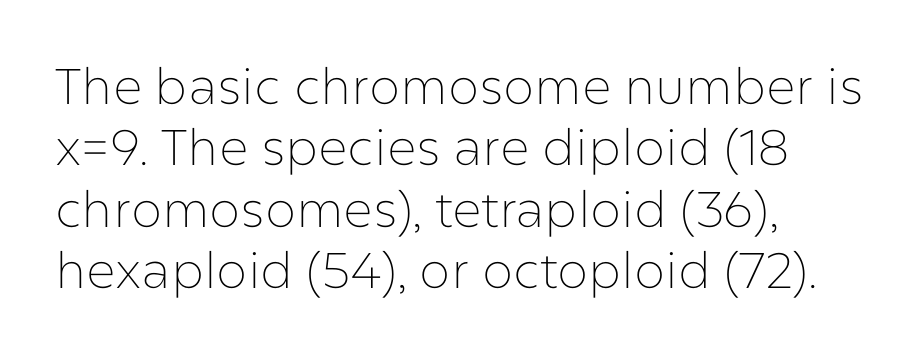
A typesetter would call this proportional, since set widths differ per character. Stem width sits at or under what a default text font uses. The passage shown is not underscored anywhere. A student would call this left alignment; a typographer would say flush left, rag right. Spacing between characters is what you'd get straight out of the box. Classification — sans serif.
